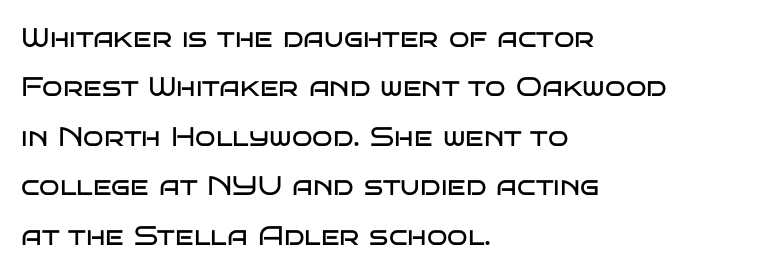
{"italic": "no", "bold": "no", "underline": "no", "align": "left", "line_spacing_ratio": 1.83, "letter_spacing": "normal", "letter_spacing_em": 0.0, "glyph_px": 27}
